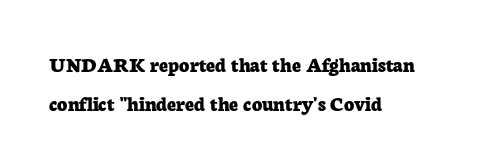
This rendering features lettering with no underline. Posture: vertical. The sample has been set heavy, in full bold. The rendering anchors every line to the left-hand side. The tracking reads as untouched default to a designer's eye.
